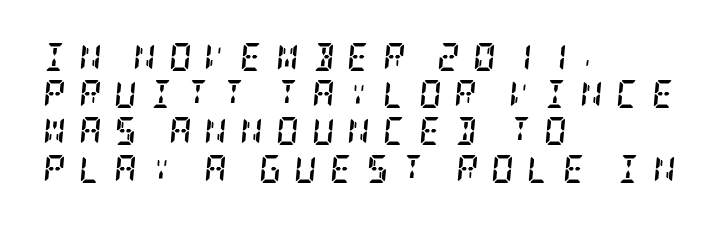
The image shows 28 px semibold, condensed serif type, italic (leaning right); set left-aligned, normal line spacing (1.33x), unusually wide letter spacing (+0.46 em), not underlined; low stroke contrast and a large x-height.
